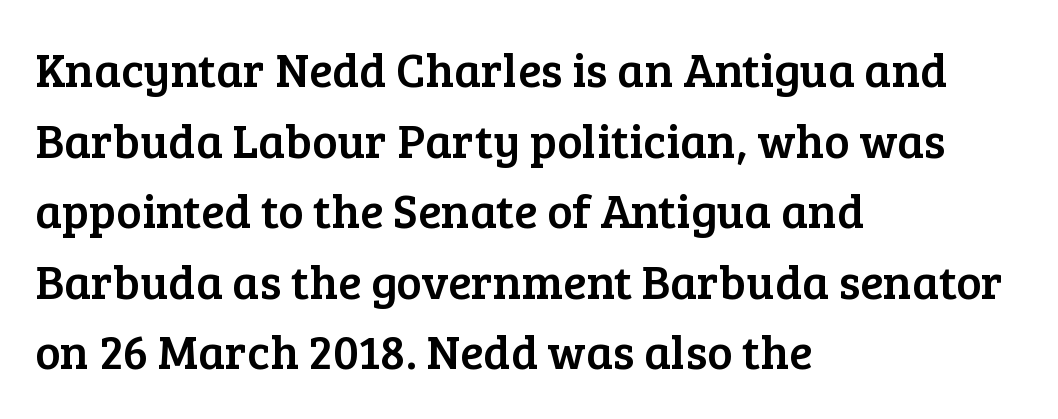
The image shows 48 px serif type, upright; set left-aligned, normal line spacing (1.47x), normal letter spacing, not underlined; low stroke contrast and a medium x-height.
